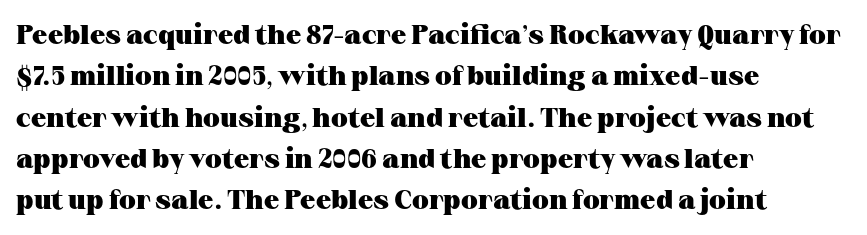
Q: Is the text bold? A: Yes.
Q: Is the text italic (slanted)? A: No, it is upright.
Q: Is the text underlined? A: No.
Q: How is the paragraph aligned? A: Left-aligned.
Q: Is the spacing between letters normal or unusually wide? A: Normal.
Q: Is the spacing between lines tight, normal or loose? A: Normal.
